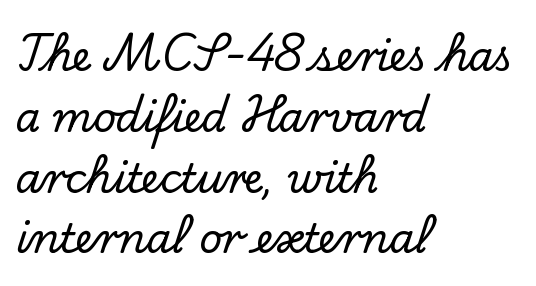
{"serif": "yes", "width": "normal", "stroke_contrast": "low", "x_height": "small", "monospaced": "no", "underline": "no", "align": "left", "line_spacing": "normal", "line_spacing_ratio": 1.52, "letter_spacing": "normal", "letter_spacing_em": 0.0, "glyph_px": 40}
